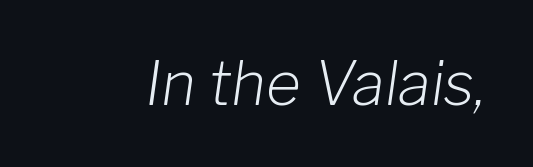
A typesetter would call this proportional, since set widths differ per character. The typesetting does not lean heavy: it is not bold. Quick note: underline off. The lettering tilts uniformly, giving the passage an italic look. Here the glyphs are tracked normally, forming tight word shapes.
